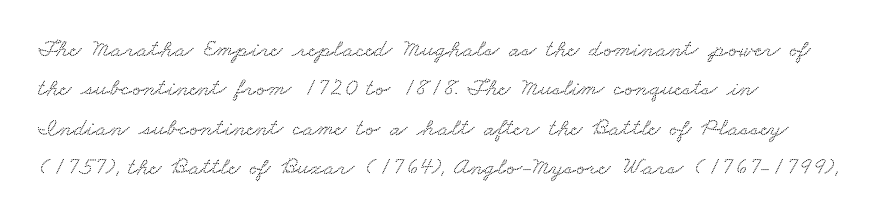
The image shows 25 px text type; set left-aligned, normal line spacing (1.58x), normal letter spacing, not underlined.
